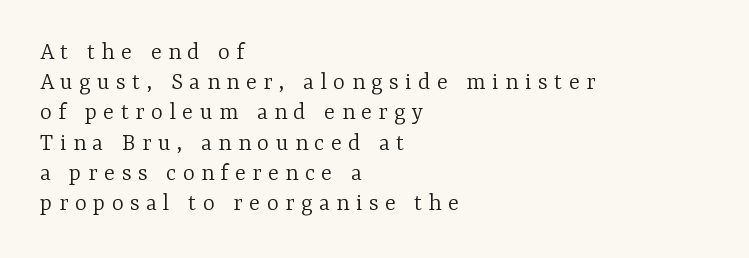
{"italic": "no", "bold": "no", "underline": "no", "align": "left", "line_spacing_ratio": 1.21, "letter_spacing": "wide", "letter_spacing_em": 0.26, "glyph_px": 25}
